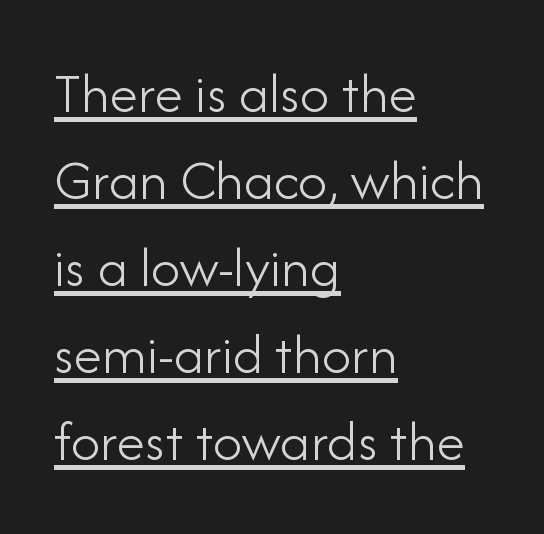
{"serif": "no", "italic": "no", "bold": "no", "weight": "light", "width": "normal", "stroke_contrast": "low", "x_height": "small", "monospaced": "no", "underline": "yes", "align": "left", "line_spacing": "normal", "line_spacing_ratio": 1.5, "letter_spacing": "normal", "letter_spacing_em": 0.0, "glyph_px": 58}
